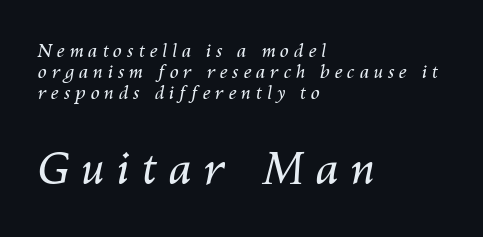
{"italic": "yes", "lean": "right", "slant_degrees": 10, "bold": "no", "weight": "regular", "width": "normal", "stroke_contrast": "medium", "x_height": "medium", "monospaced": "no", "underline": "no", "align": "left", "line_spacing_ratio": 1.16, "letter_spacing": "wide", "letter_spacing_em": 0.26, "larger_block": "second", "size_ratio": 2.5, "glyph_px": 45}
